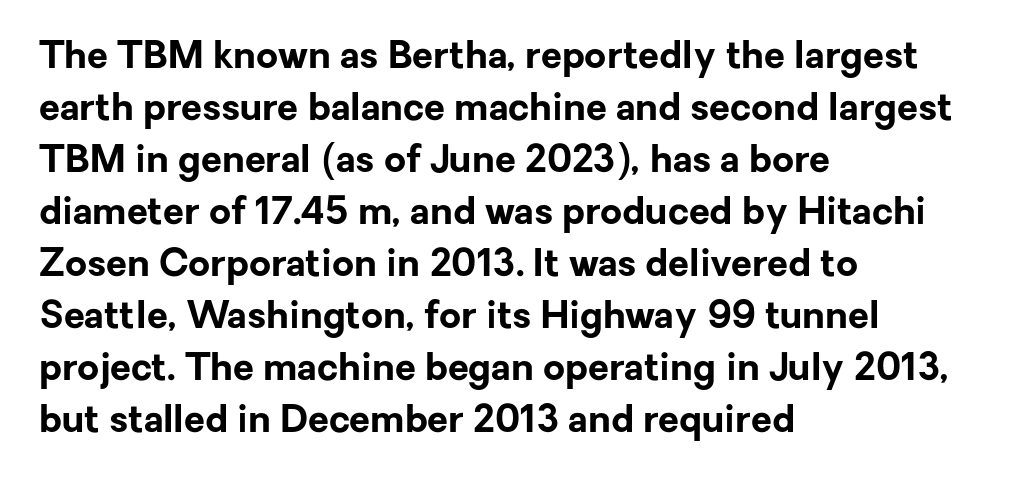
{"serif": "no", "italic": "no", "bold": "yes", "weight": "bold", "width": "normal", "stroke_contrast": "low", "x_height": "medium", "monospaced": "no", "underline": "no", "align": "left", "line_spacing": "normal", "line_spacing_ratio": 1.37, "letter_spacing": "normal", "letter_spacing_em": 0.0, "glyph_px": 38}
